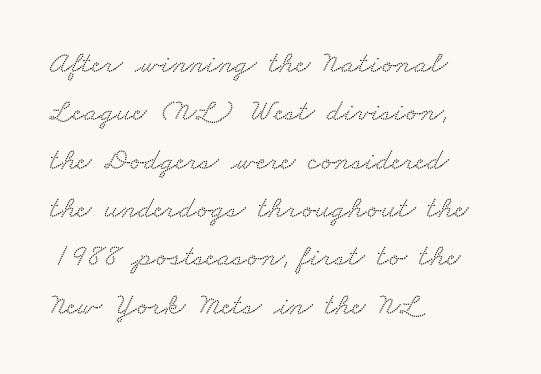
{"width": "wide", "stroke_contrast": "low", "x_height": "small", "monospaced": "no", "underline": "no", "align": "left", "line_spacing": "normal", "line_spacing_ratio": 1.56, "letter_spacing": "normal", "letter_spacing_em": 0.0, "glyph_px": 31}
